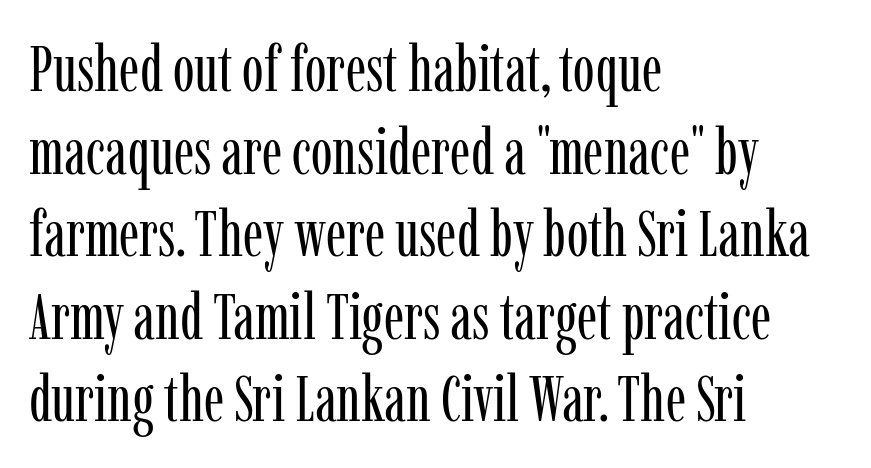
{"serif": "yes", "italic": "no", "bold": "no", "weight": "regular", "width": "condensed", "stroke_contrast": "low", "x_height": "medium", "monospaced": "no", "underline": "no", "align": "left", "line_spacing": "normal", "line_spacing_ratio": 1.27, "letter_spacing": "normal", "letter_spacing_em": 0.0, "glyph_px": 65}
